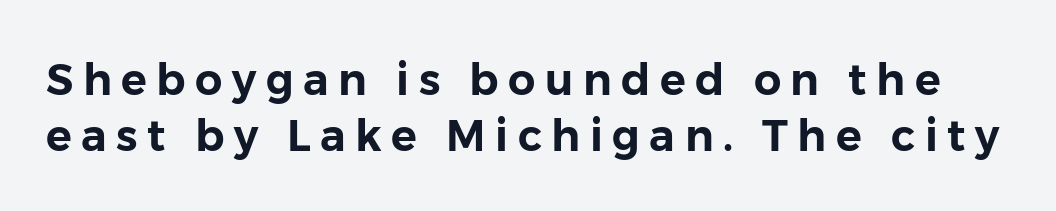
The image shows 43 px sans-serif type, upright; set normal line spacing (1.31x), unusually wide letter spacing (+0.22 em), not underlined; low stroke contrast and a medium x-height.
